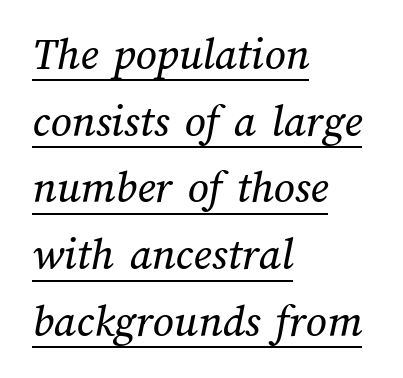
You could call the tracking neutral — neither tight nor loose. The letters advance in unequal steps, a hallmark of proportional type. How would I describe the line gaps? Plain and ordinary. Leftover space on each line is placed entirely after the last word.
